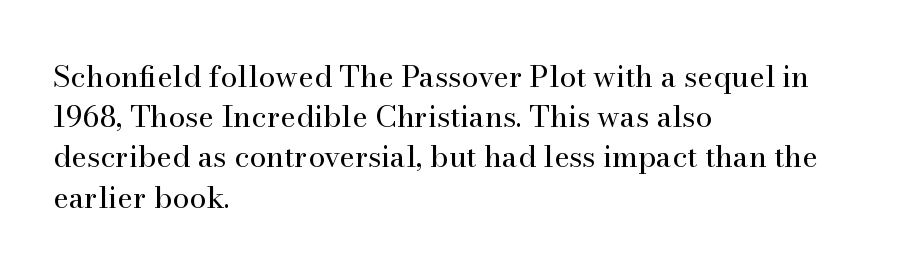
Each row of text sits above clean, open space. Looks like regular typesetting: each glyph gets only the width it needs. Font category for this specimen: serif. Heft: none added — not bold. Posture: straight, roman, zero tilt. In terms of letterspacing, this is plain default setting.
